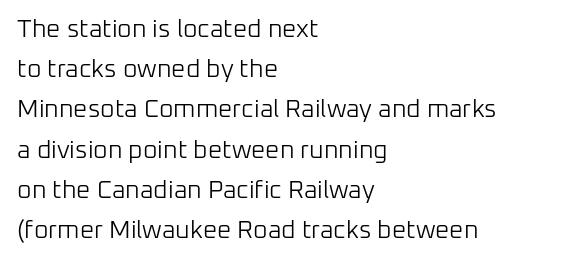
Each word holds together tightly as a unit, with standard inter-letter gaps. Each new line begins a customary step beneath the previous one. The rendering anchors every line to the left-hand side. Summary of weight: not heavy and not bold. The passage shown is not underscored anywhere.
